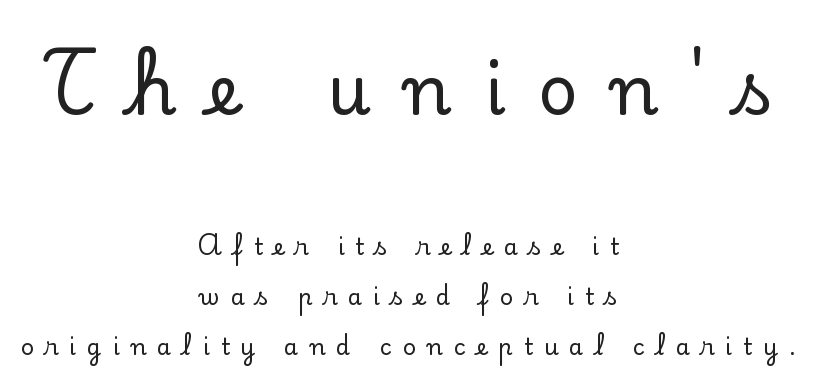
{"serif": "yes", "italic": "no", "width": "normal", "stroke_contrast": "low", "x_height": "small", "monospaced": "no", "underline": "no", "align": "center", "line_spacing": "loose", "line_spacing_ratio": 2.17, "letter_spacing": "wide", "letter_spacing_em": 0.48, "larger_block": "first", "size_ratio": 3.0, "glyph_px": 69}
